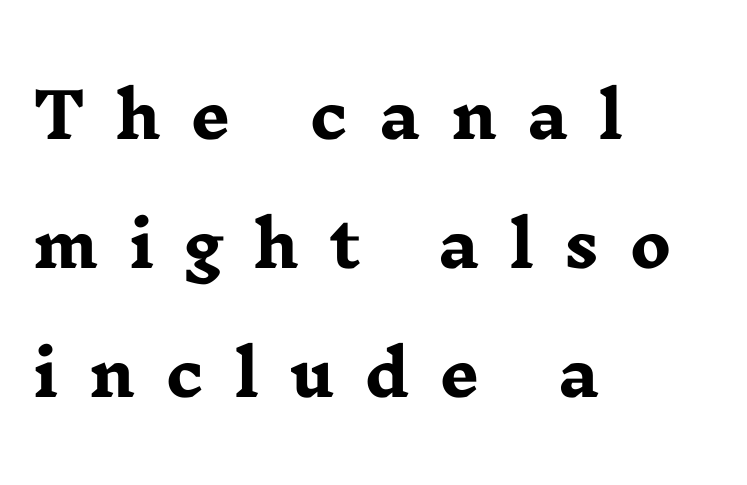
Old-style or modern, the face here clearly has serifs. The passage shown is typed in a proportional face where columns would drift. Plain, unruled lines of type. Ordinary non-slanted type is in use. These lines stand farther apart than default settings would place them.
